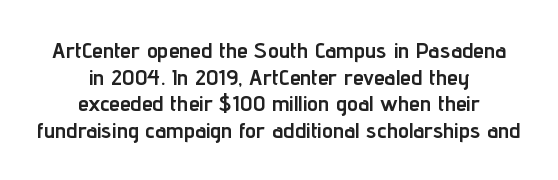
{"italic": "no", "bold": "yes", "underline": "no", "align": "center", "line_spacing_ratio": 1.21, "letter_spacing": "normal", "letter_spacing_em": 0.0, "glyph_px": 22}
